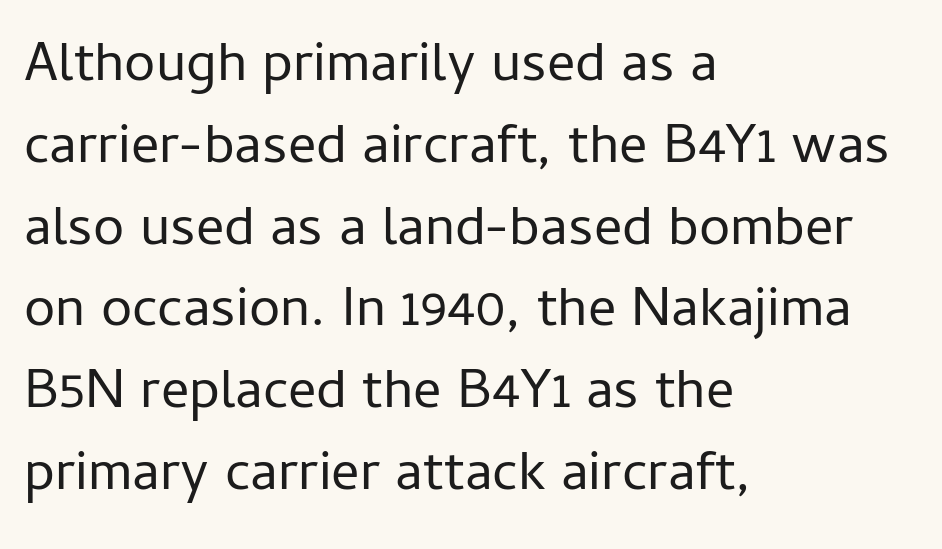
{"serif": "no", "italic": "no", "bold": "no", "weight": "regular", "width": "normal", "stroke_contrast": "low", "x_height": "medium", "monospaced": "no", "underline": "no", "align": "left", "line_spacing": "normal", "line_spacing_ratio": 1.46, "letter_spacing": "normal", "letter_spacing_em": 0.0, "glyph_px": 56}
